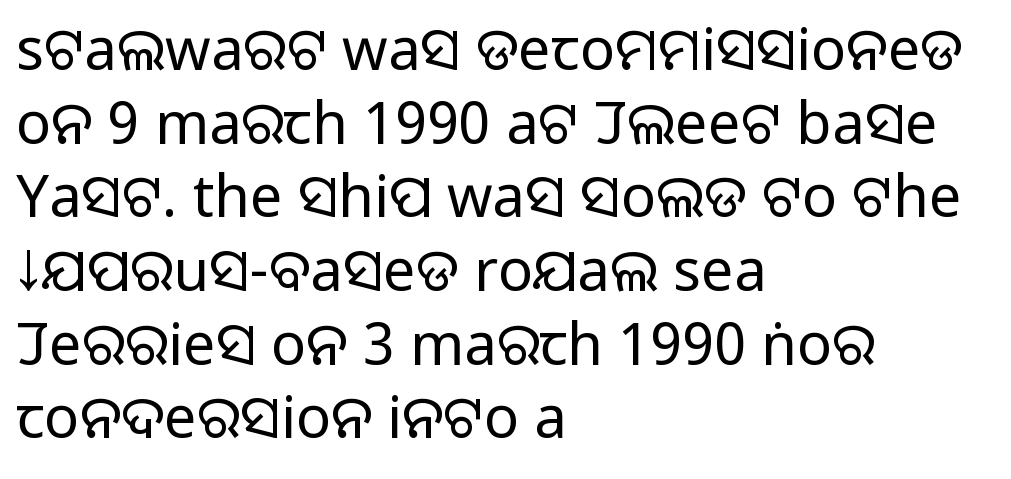
The letters carry no serifs — their stems end cleanly without finishing strokes. Tracking value appears to be zero — textbook default spacing. A normal amount of white space separates one row of letters from the next. The letters advance in unequal steps, a hallmark of proportional type.
